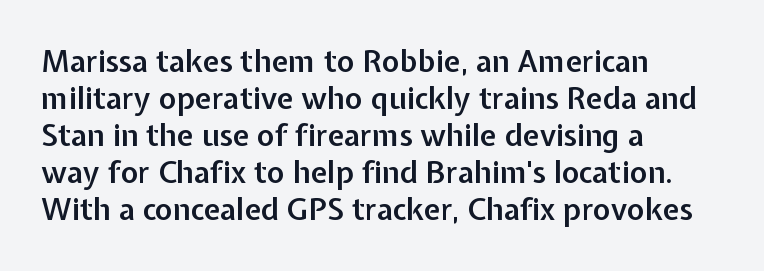
Q: Is the text bold? A: Semi-bold.
Q: Is the text italic (slanted)? A: No, it is upright.
Q: Is the typeface a serif or a sans-serif typeface? A: Sans-serif.
Q: Is the text underlined? A: No.
Q: How is the paragraph aligned? A: Left-aligned.
Q: Is the spacing between letters normal or unusually wide? A: Normal.
Q: Width (condensed, normal, or wide)? A: Normal.
Q: Stroke contrast? A: Low.
Q: x-height? A: Medium.
Q: Monospaced? A: No.
